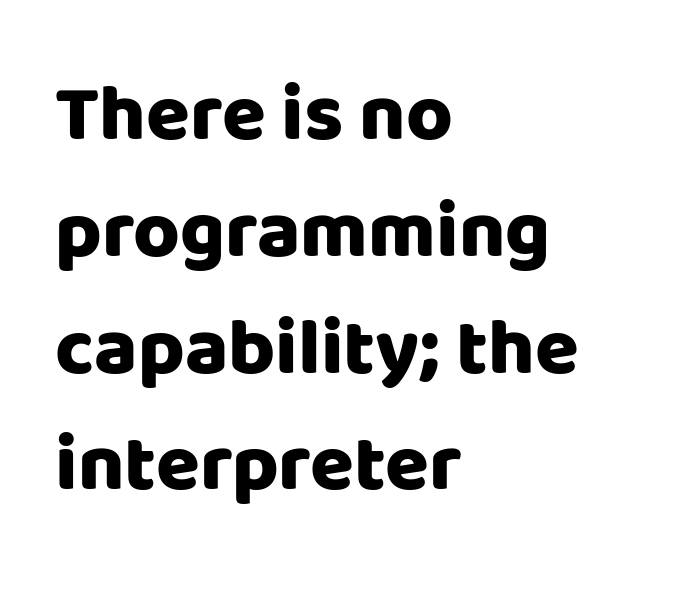
Q: Is the text bold? A: Yes.
Q: Is the text italic (slanted)? A: No, it is upright.
Q: Is the typeface a serif or a sans-serif typeface? A: Sans-serif.
Q: Is the text underlined? A: No.
Q: How is the paragraph aligned? A: Left-aligned.
Q: Is the spacing between letters normal or unusually wide? A: Normal.
Q: Is the spacing between lines tight, normal or loose? A: Normal.
Q: Width (condensed, normal, or wide)? A: Normal.
Q: Stroke contrast? A: Low.
Q: x-height? A: Large.
Q: Monospaced? A: No.
